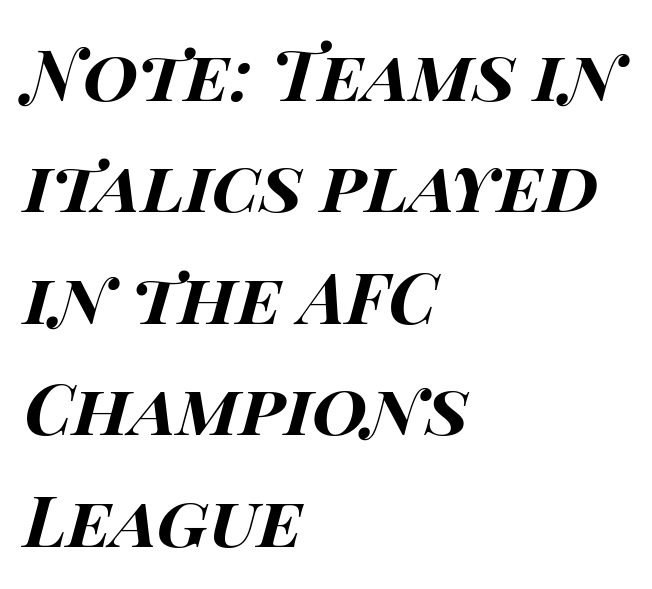
Q: Is the text bold? A: Yes.
Q: Is the text italic (slanted)? A: Yes, it leans right by about 14 degrees.
Q: Is the text underlined? A: No.
Q: How is the paragraph aligned? A: Left-aligned.
Q: Is the spacing between letters normal or unusually wide? A: Normal.
Q: Is the spacing between lines tight, normal or loose? A: Normal.
Q: Width (condensed, normal, or wide)? A: Wide.
Q: Stroke contrast? A: High.
Q: x-height? A: Large.
Q: Monospaced? A: No.
